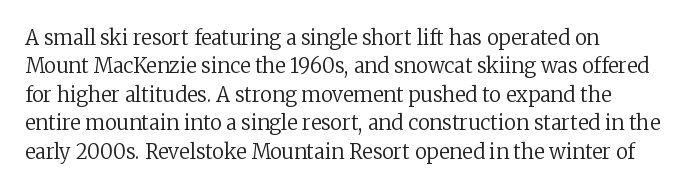
The image shows 20 px text type, upright; set normal line spacing (1.42x), normal letter spacing, not underlined.
